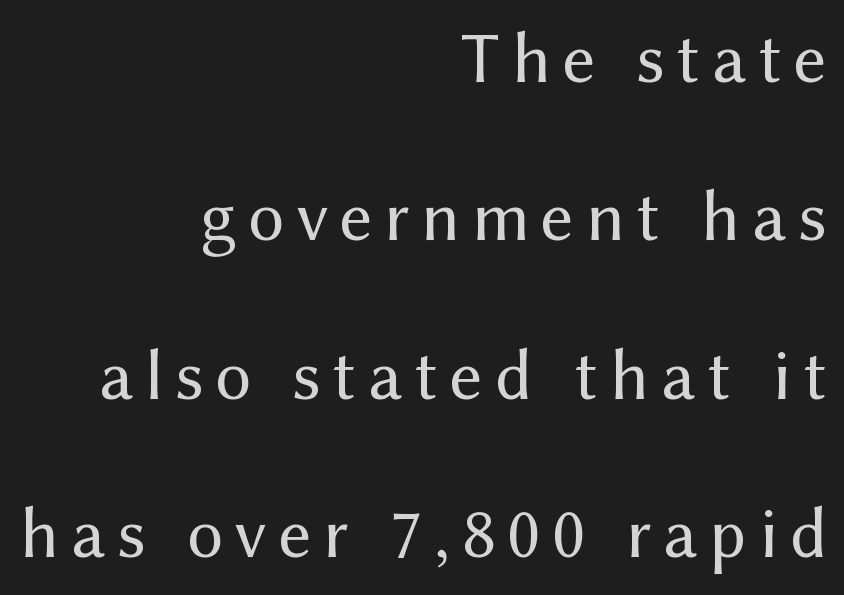
The image shows 72 px regular-weight sans-serif type, upright; set right-aligned, loose line spacing (2.2x), not underlined; medium stroke contrast and a medium x-height.
